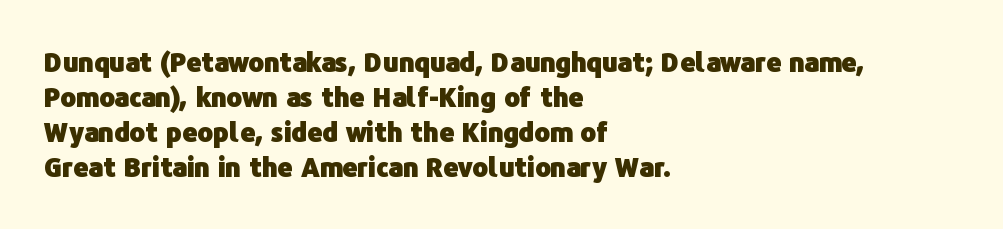
{"italic": "no", "bold": "yes", "underline": "no", "align": "left", "line_spacing": "normal", "line_spacing_ratio": 1.35, "letter_spacing": "normal", "letter_spacing_em": 0.0, "glyph_px": 26}
